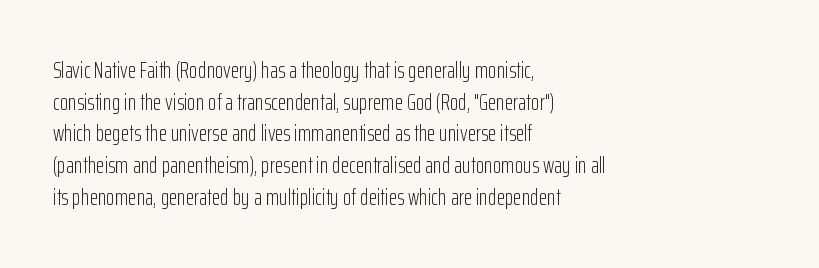
Q: Is the text bold? A: No.
Q: Is the text italic (slanted)? A: No, it is upright.
Q: Is the text underlined? A: No.
Q: How is the paragraph aligned? A: Left-aligned.
Q: Is the spacing between letters normal or unusually wide? A: Normal.
Q: Is the spacing between lines tight, normal or loose? A: Normal.
